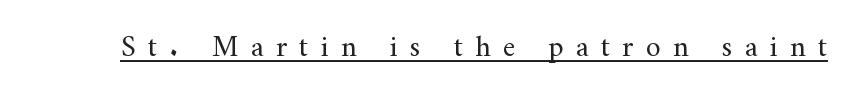
Posture: straight, roman, zero tilt. The letters advance in unequal steps, a hallmark of proportional type. In designer terms, the underline attribute is active on this setting. These lines have a slow, spaced-out rhythm from letter to letter. Weight class: somewhere from thin through regular.
